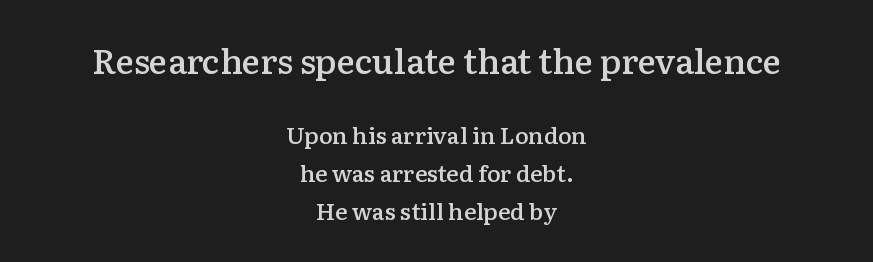
Q: Is the text bold? A: Semi-bold.
Q: Is the text italic (slanted)? A: No, it is upright.
Q: Is the typeface a serif or a sans-serif typeface? A: Serif.
Q: Is the text underlined? A: No.
Q: How is the paragraph aligned? A: Centered.
Q: Is the spacing between letters normal or unusually wide? A: Normal.
Q: Is the spacing between lines tight, normal or loose? A: Normal.
Q: Which block of text is set in a larger size, the first (top) or the second (bottom)? A: The first (top) one.
Q: Width (condensed, normal, or wide)? A: Normal.
Q: Stroke contrast? A: Low.
Q: x-height? A: Medium.
Q: Monospaced? A: No.
